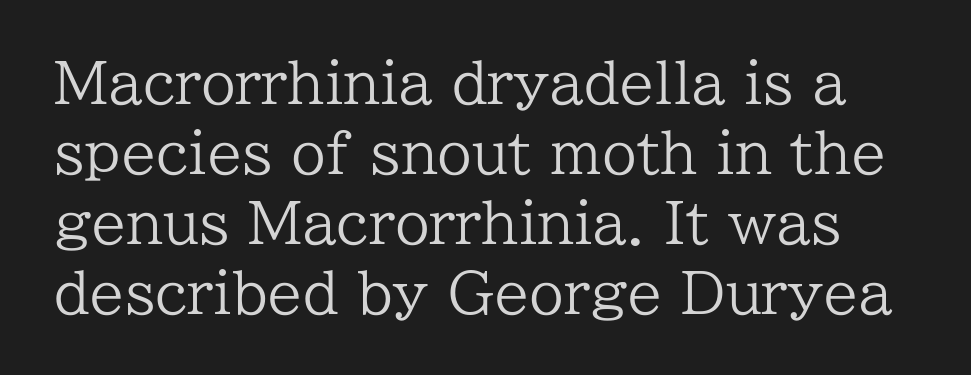
What stands out about the letter spacing? Nothing — it is the standard amount. If you measured baseline to baseline, you'd find a middling distance. You can tell from the footed stems that serif type was used. Honestly, there is no underline to notice here at all. These lines are rendered in a variable-pitch font. The typography opts for an upright posture over an oblique one.
